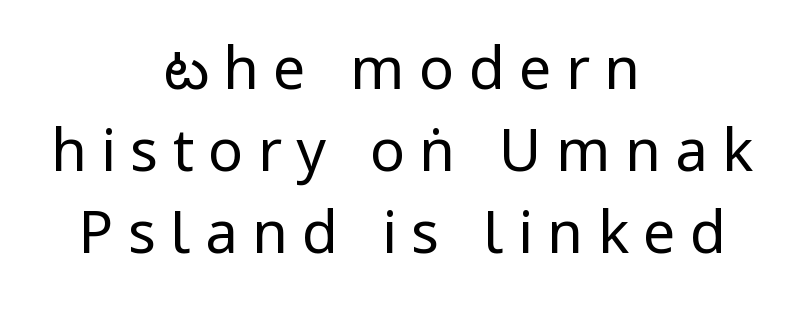
{"serif": "no", "italic": "no", "bold": "no", "weight": "regular", "width": "condensed", "stroke_contrast": "low", "x_height": "large", "monospaced": "no", "underline": "no", "align": "center", "line_spacing": "normal", "line_spacing_ratio": 1.41, "letter_spacing": "wide", "letter_spacing_em": 0.25, "glyph_px": 58}
